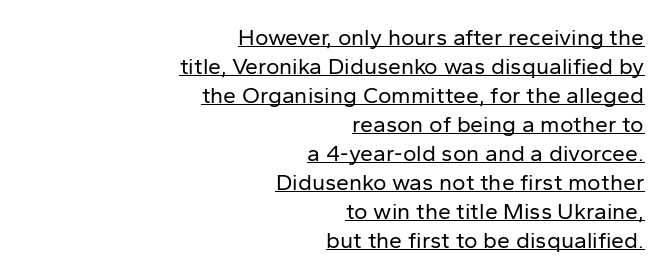
Each word holds together tightly as a unit, with standard inter-letter gaps. Stems and bowls with no extra thickness — not bold. The lettering stays uniformly vertical, giving the passage a roman look. A typographer would call this underscored text. In terms of leading, this rendering sits right in the middle.
